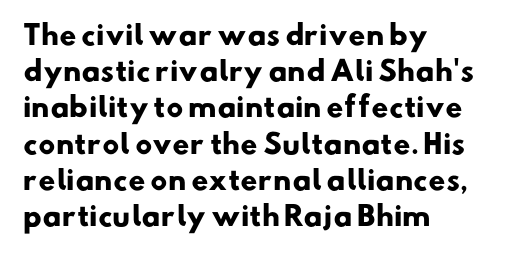
Q: Is the text bold? A: Yes.
Q: Is the text underlined? A: No.
Q: How is the paragraph aligned? A: Left-aligned.
Q: Is the spacing between letters normal or unusually wide? A: Normal.
Q: Is the spacing between lines tight, normal or loose? A: Normal.
